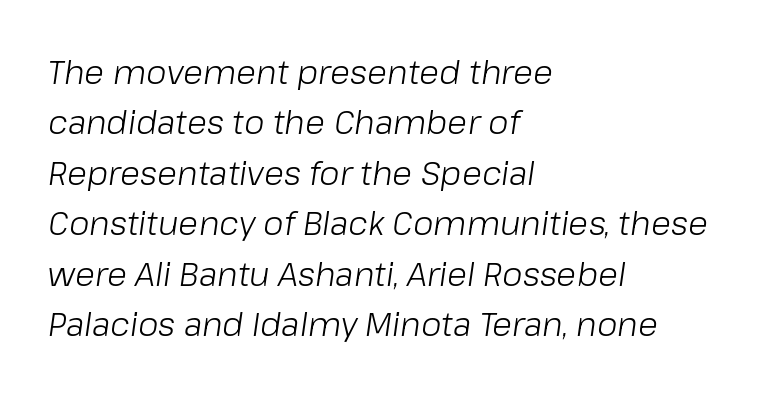
The strip under each line holds only bare page. This rendering uses left alignment, leaving the right contour irregular. Each letter keeps its own natural width here, so spacing adapts to shape. Looking at the ascenders, they clearly lean.
